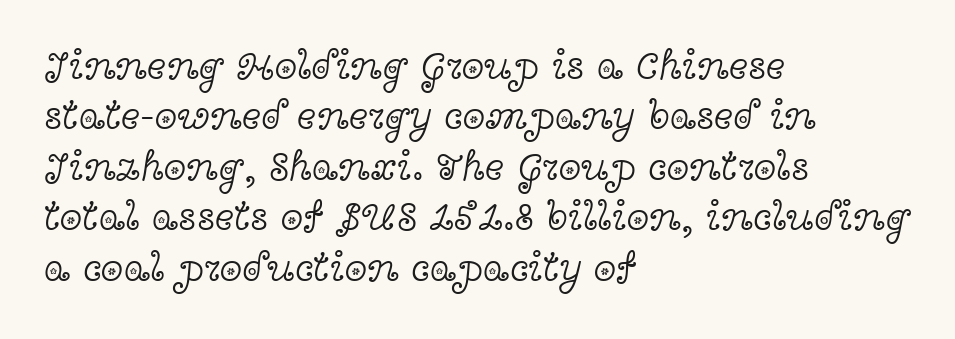
Decoration check: the copy has no underline. Does the lettering tilt? It doesn't — this is upright. The font sits on the lighter half of the weight spectrum, regular included. The face used here is rendered with its standard letterfit. Does the type have serifs? Yes, each stem ends in a small foot. You could not count columns in this text — the font is proportionally spaced.
